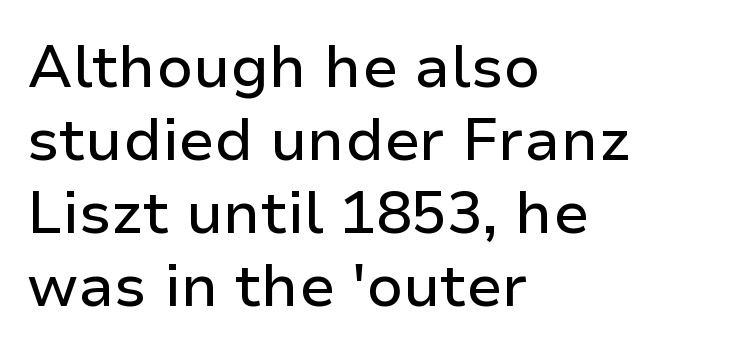
The area under the type is left untouched. The tracking reads as untouched default to a designer's eye. To sum up the face: it is a sans, with no serifs. A student would call this left alignment; a typographer would say flush left, rag right. Character widths vary here, with narrow letters taking less room than wide ones. The axis of the letterforms is exactly vertical.
